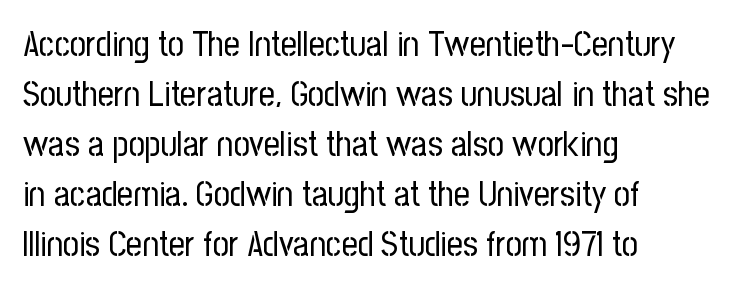
The image shows 35 px regular-weight, condensed sans-serif type, upright; set left-aligned, normal line spacing (1.43x), normal letter spacing, not underlined; low stroke contrast and a medium x-height.
